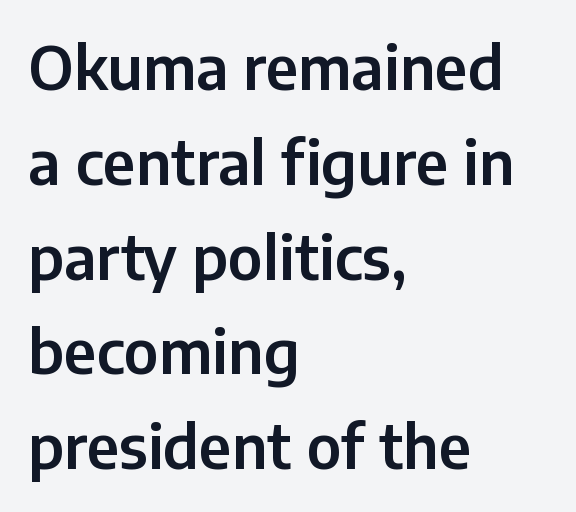
The image shows 60 px sans-serif type, upright; set left-aligned, normal line spacing (1.58x), normal letter spacing, not underlined; low stroke contrast and a medium x-height.
